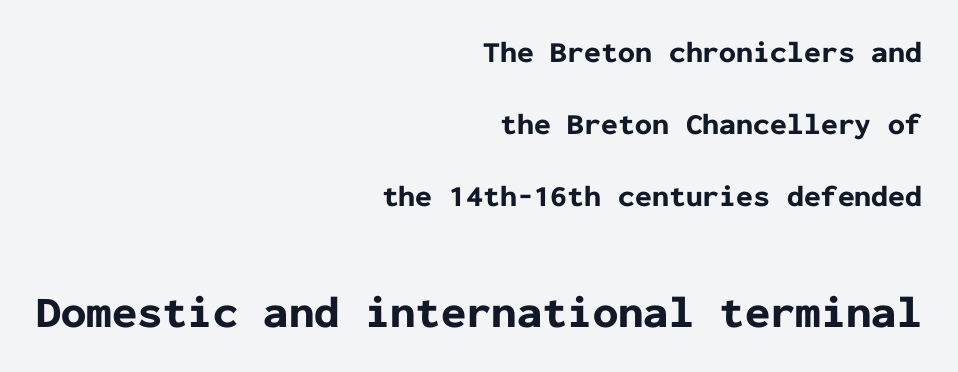
Q: Is the text bold? A: Yes.
Q: Is the text italic (slanted)? A: No, it is upright.
Q: Is the typeface a serif or a sans-serif typeface? A: Sans-serif.
Q: Is the text underlined? A: No.
Q: How is the paragraph aligned? A: Right-aligned.
Q: Is the spacing between letters normal or unusually wide? A: Normal.
Q: Is the spacing between lines tight, normal or loose? A: Loose.
Q: Which block of text is set in a larger size, the first (top) or the second (bottom)? A: The second (bottom) one.
Q: Width (condensed, normal, or wide)? A: Normal.
Q: Stroke contrast? A: Low.
Q: x-height? A: Medium.
Q: Monospaced? A: Yes.
